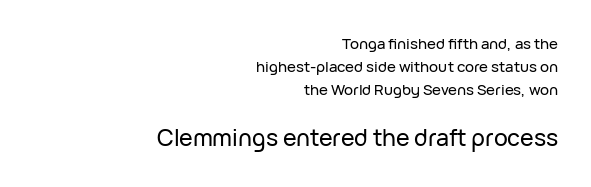
Ordinary non-slanted type is in use. The later block is typeset at a bigger size than the earlier block. The typesetter chose a ragged-left arrangement here. The vertical gap from one line to the next is medium. Clear beneath every line of the passage.
